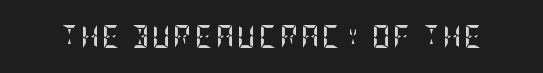
{"italic": "no", "bold": "yes", "underline": "no", "glyph_px": 23}
